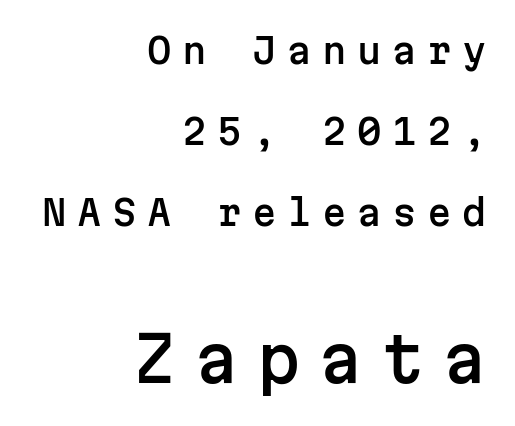
The image shows 62 px sans-serif type, upright, monospaced; set right-aligned, loose line spacing (2.31x), unusually wide letter spacing (+0.3 em), not underlined; the second (bottom) block is 1.77x larger; low stroke contrast and a medium x-height.
